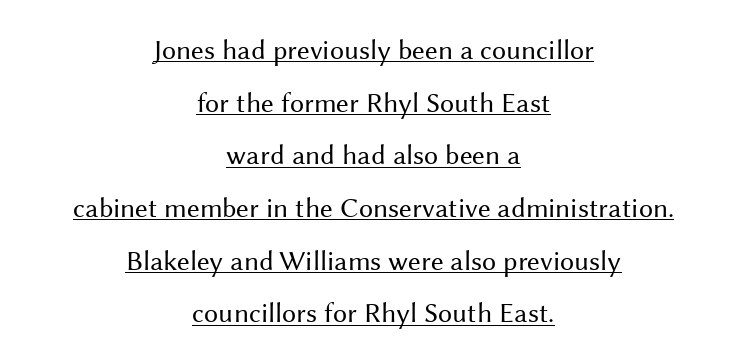
Think of a printed novel: that variable character pitch is what you see here. Each letter's strokes conclude bluntly, with no projecting serifs. Centered paragraph, ragged on both sides. Compared with typical body copy, the letter spacing here is the same. A quiet, ordinary-to-light weight characterises the typeface. This rendering features underlined lettering.
